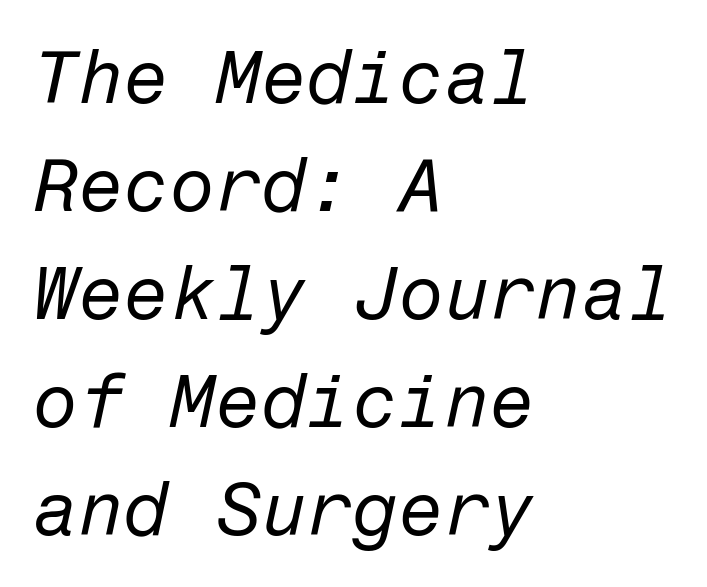
The image shows 74 px regular-weight type, italic (leaning right); set left-aligned, normal line spacing (1.46x), normal letter spacing, not underlined; low stroke contrast and a medium x-height.
